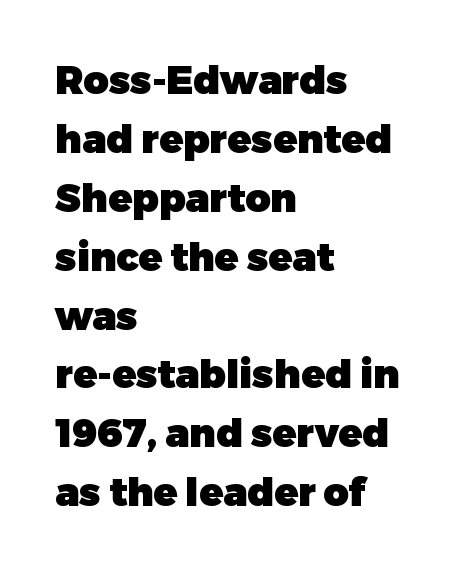
The image shows 39 px heavy sans-serif type, upright; set left-aligned, normal line spacing (1.51x), normal letter spacing, not underlined; low stroke contrast and a medium x-height.
